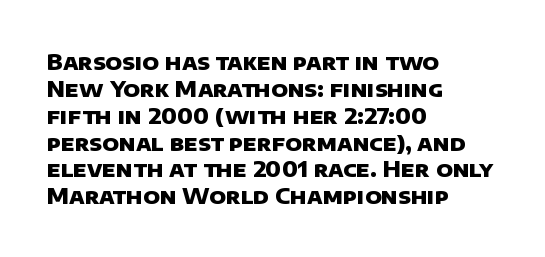
The image shows 22 px bold type; set left-aligned, line spacing 1.22x, normal letter spacing, not underlined.
